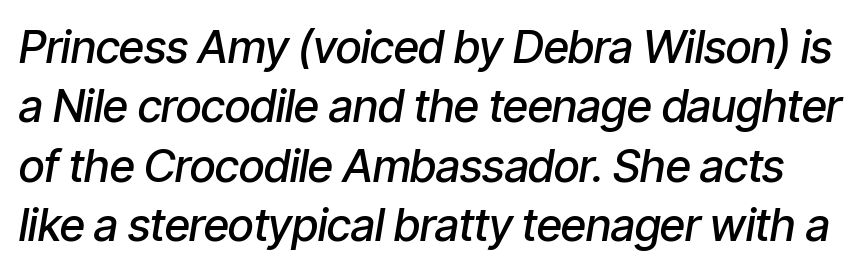
Q: Is the text bold? A: Semi-bold.
Q: Is the text italic (slanted)? A: Yes, it leans right by about 9 degrees.
Q: Is the text underlined? A: No.
Q: Is the spacing between letters normal or unusually wide? A: Normal.
Q: Is the spacing between lines tight, normal or loose? A: Normal.
Q: Width (condensed, normal, or wide)? A: Condensed.
Q: Stroke contrast? A: Low.
Q: x-height? A: Medium.
Q: Monospaced? A: No.
